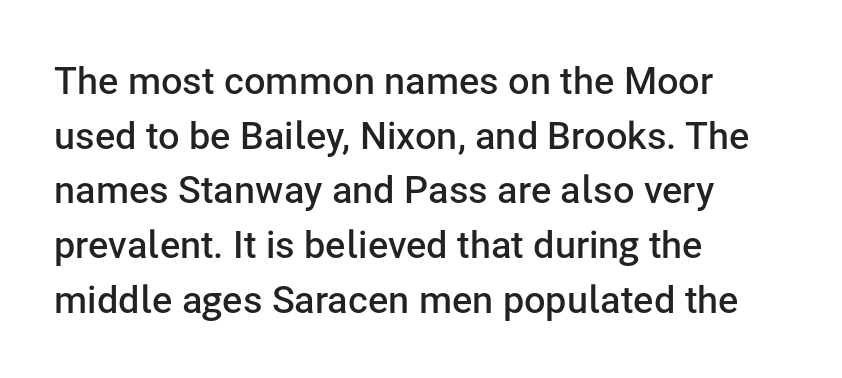
Nobody touched the tracking dial on this one. As a designer I'd log this as weight 600, semibold. Alignment: flush left. Style check: upright. Does the type have serifs? No, each stem ends abruptly.
